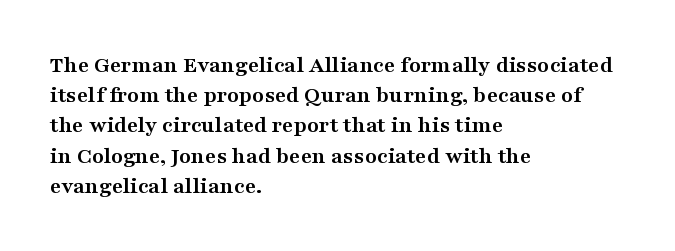
The ragged edge is on the right, which tells us the setting is flush left. The space beneath each line is pristine and unruled. This rendering leaves character spacing at its baseline value. The passage shown stacks its lines at a standard gap. Italic? Not at all — the glyphs are vertical. Emphasis by weight is at full strength: bold.
